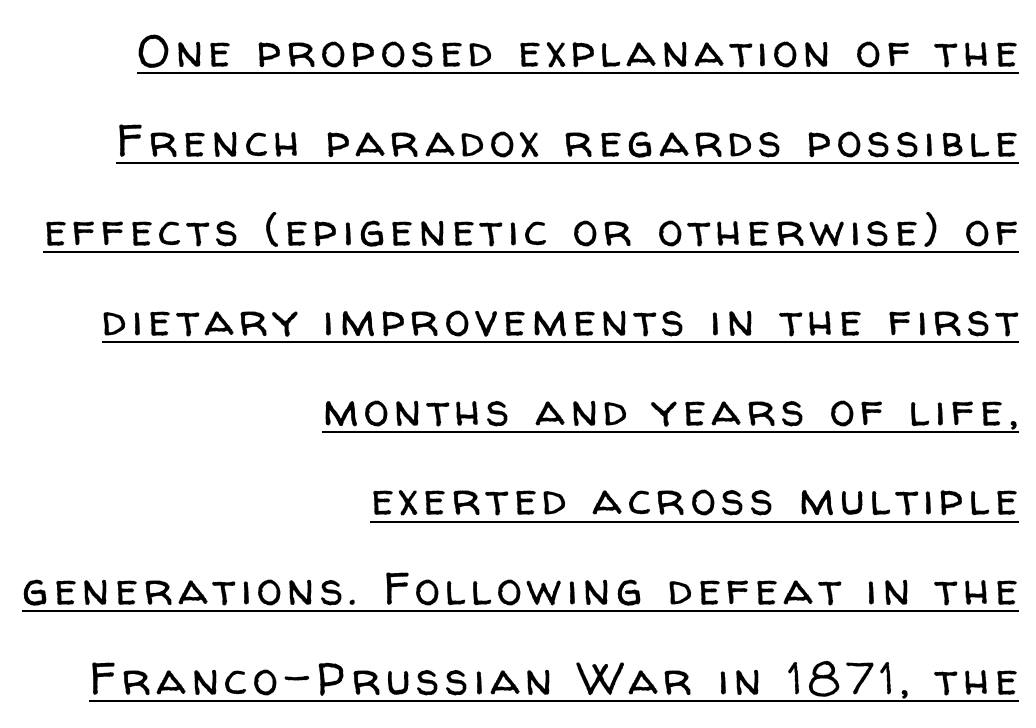
The image shows 46 px regular-weight sans-serif type, upright; set right-aligned, loose line spacing (1.95x), underlined; low stroke contrast and a medium x-height.
